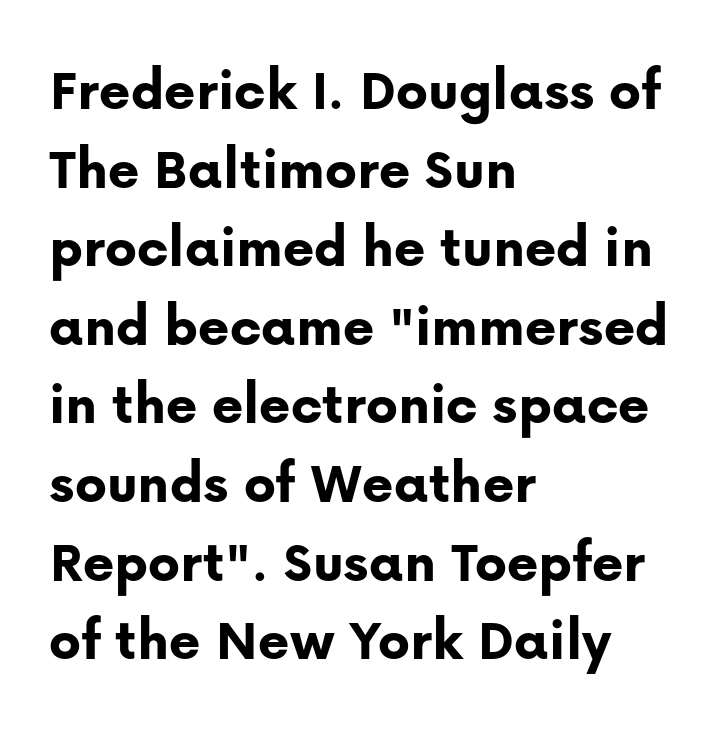
{"serif": "no", "italic": "no", "bold": "yes", "weight": "bold", "width": "normal", "stroke_contrast": "low", "x_height": "medium", "monospaced": "no", "underline": "no", "align": "left", "line_spacing": "normal", "line_spacing_ratio": 1.31, "letter_spacing": "normal", "letter_spacing_em": 0.0, "glyph_px": 60}
